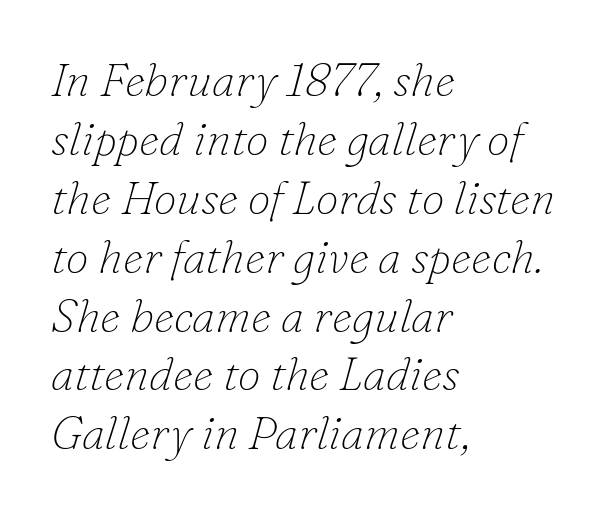
Q: Is the text bold? A: No.
Q: Is the text italic (slanted)? A: Yes, it leans right by about 16 degrees.
Q: Is the typeface a serif or a sans-serif typeface? A: Serif.
Q: Is the text underlined? A: No.
Q: How is the paragraph aligned? A: Left-aligned.
Q: Is the spacing between letters normal or unusually wide? A: Normal.
Q: Is the spacing between lines tight, normal or loose? A: Normal.
Q: Width (condensed, normal, or wide)? A: Normal.
Q: Stroke contrast? A: Low.
Q: x-height? A: Small.
Q: Monospaced? A: No.
